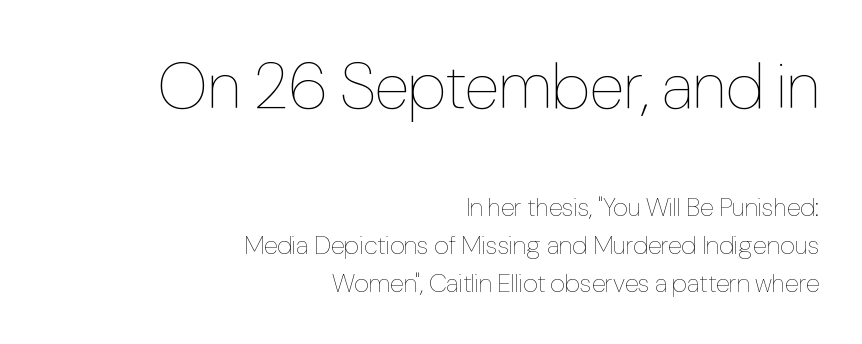
The image shows 65 px thin, condensed type, upright; set right-aligned, normal line spacing (1.46x), normal letter spacing, not underlined; the first (top) block is 2.5x larger; low stroke contrast and a medium x-height.
